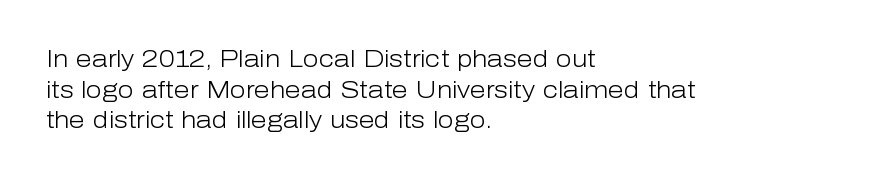
Q: Is the text bold? A: No.
Q: Is the text italic (slanted)? A: No, it is upright.
Q: Is the text underlined? A: No.
Q: How is the paragraph aligned? A: Left-aligned.
Q: Is the spacing between letters normal or unusually wide? A: Normal.
Q: Is the spacing between lines tight, normal or loose? A: Normal.
